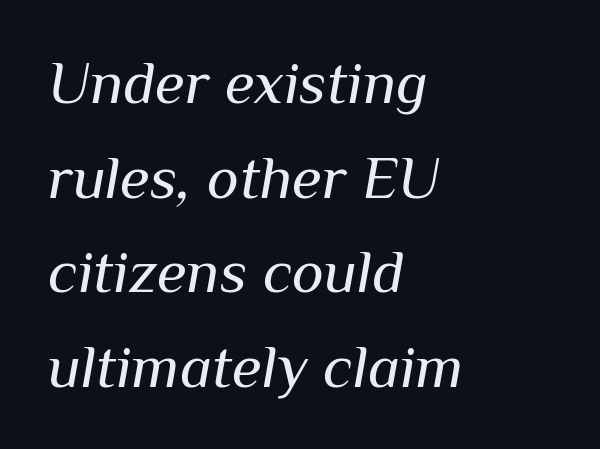
Q: Is the text bold? A: No.
Q: Is the text italic (slanted)? A: Yes, it leans right by about 10 degrees.
Q: Is the text underlined? A: No.
Q: How is the paragraph aligned? A: Left-aligned.
Q: Is the spacing between letters normal or unusually wide? A: Normal.
Q: Is the spacing between lines tight, normal or loose? A: Normal.
Q: Width (condensed, normal, or wide)? A: Normal.
Q: Stroke contrast? A: Medium.
Q: x-height? A: Medium.
Q: Monospaced? A: No.
